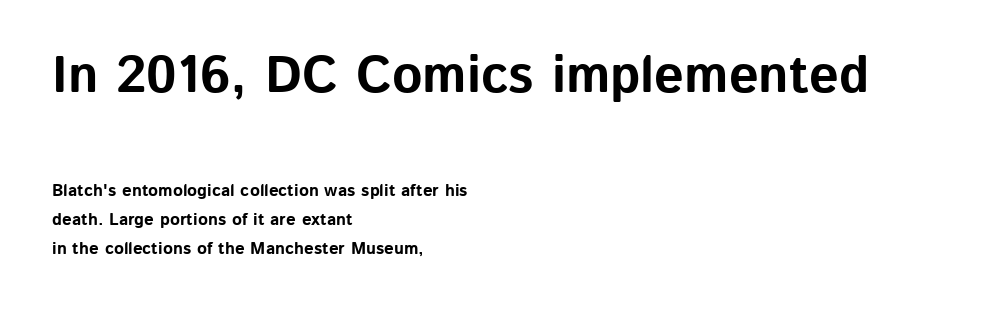
The image shows 52 px bold sans-serif type, upright; set left-aligned, line spacing 1.71x, normal letter spacing, not underlined; the first (top) block is 3.06x larger; low stroke contrast and a medium x-height.
